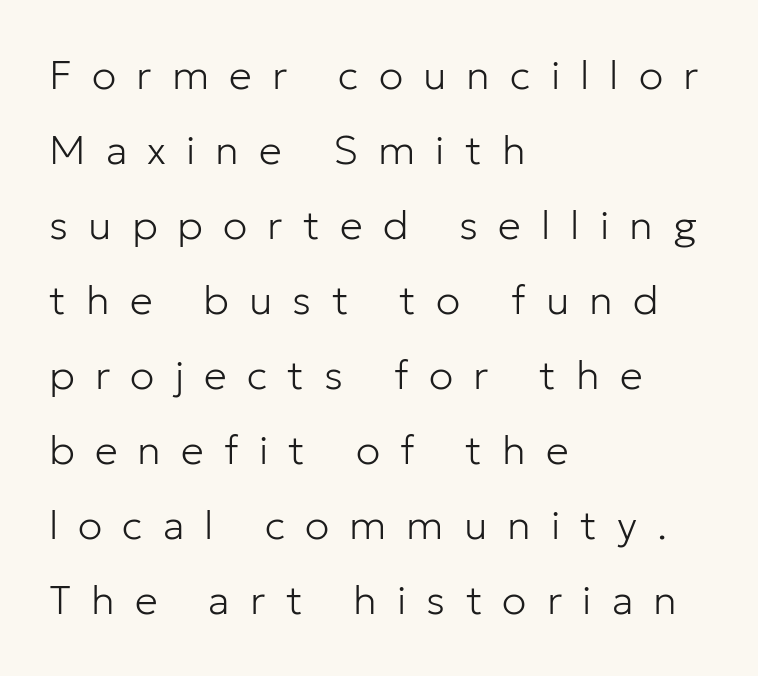
{"serif": "no", "italic": "no", "bold": "no", "weight": "light", "width": "normal", "stroke_contrast": "low", "x_height": "medium", "monospaced": "no", "underline": "no", "align": "left", "line_spacing_ratio": 1.83, "letter_spacing": "wide", "letter_spacing_em": 0.49, "glyph_px": 41}
